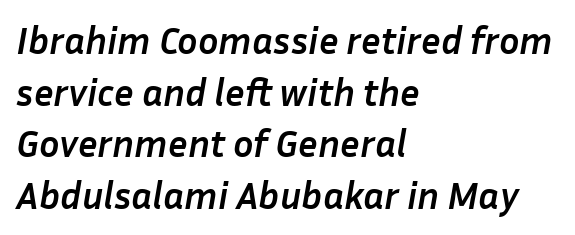
{"italic": "yes", "lean": "right", "slant_degrees": 10, "bold": "yes", "weight": "semibold", "width": "normal", "stroke_contrast": "low", "x_height": "medium", "monospaced": "no", "underline": "no", "align": "left", "line_spacing": "normal", "line_spacing_ratio": 1.36, "letter_spacing": "normal", "letter_spacing_em": 0.0, "glyph_px": 38}
